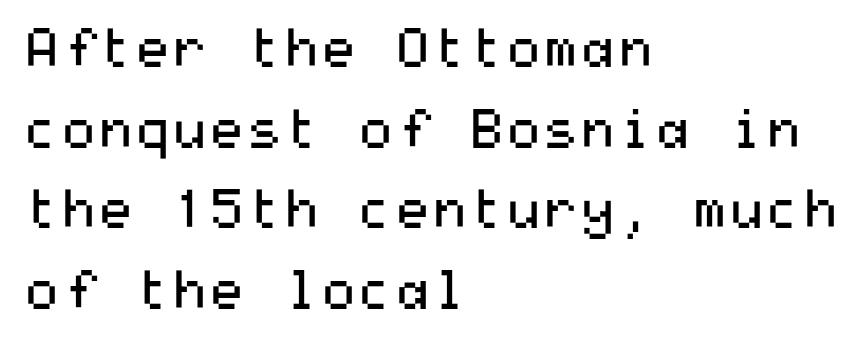
Q: Is the text bold? A: No.
Q: Is the text italic (slanted)? A: No, it is upright.
Q: Is the typeface a serif or a sans-serif typeface? A: Sans-serif.
Q: Is the text underlined? A: No.
Q: How is the paragraph aligned? A: Left-aligned.
Q: Is the spacing between letters normal or unusually wide? A: Normal.
Q: Is the spacing between lines tight, normal or loose? A: Normal.
Q: Width (condensed, normal, or wide)? A: Wide.
Q: Stroke contrast? A: Medium.
Q: x-height? A: Medium.
